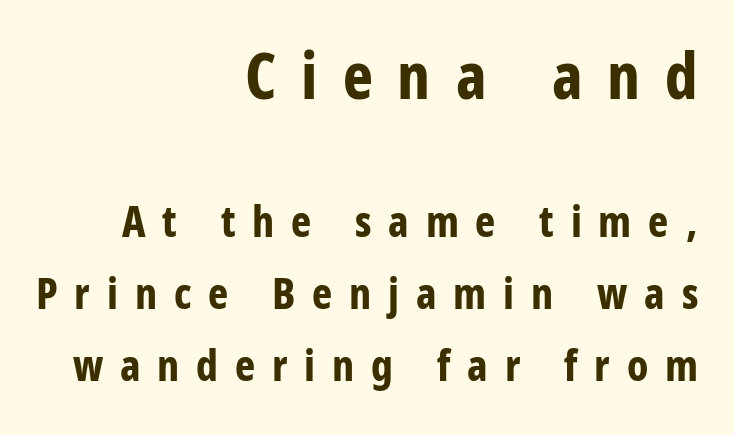
The image shows 64 px bold, condensed sans-serif type, upright; set right-aligned, normal line spacing (1.68x), unusually wide letter spacing (+0.39 em), not underlined; the first (top) block is 1.49x larger; low stroke contrast and a large x-height.
